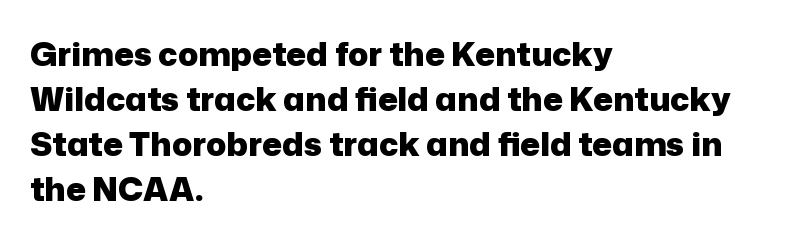
{"serif": "no", "italic": "no", "bold": "yes", "weight": "heavy", "width": "normal", "stroke_contrast": "low", "x_height": "medium", "monospaced": "no", "underline": "no", "align": "left", "line_spacing": "normal", "line_spacing_ratio": 1.36, "letter_spacing": "normal", "letter_spacing_em": 0.0, "glyph_px": 33}
